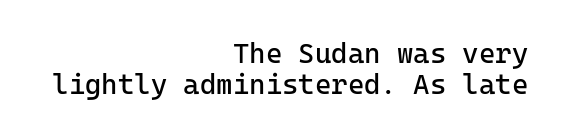
Regarding serifs, this sample does without them. Reading down the column, the eye jumps only a short way to each next line. Stroke thickness stays within the range of a standard reading face or lighter. Do the letters lean? They stand straight.
